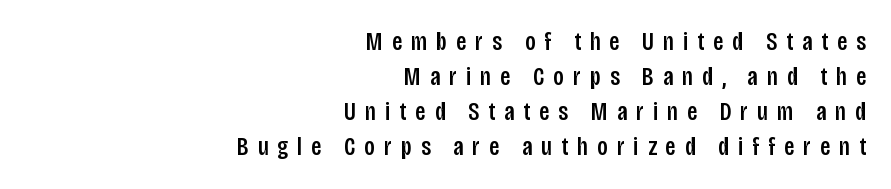
{"italic": "no", "underline": "no", "align": "right", "line_spacing": "normal", "line_spacing_ratio": 1.35, "letter_spacing": "wide", "letter_spacing_em": 0.35, "glyph_px": 26}
